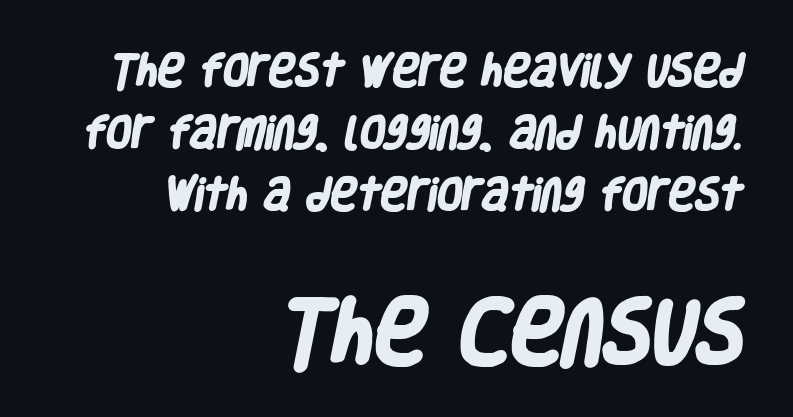
The image shows 71 px heavy, condensed sans-serif type; set right-aligned, line spacing 1.72x, normal letter spacing, not underlined; the second (bottom) block is 1.97x larger; low stroke contrast and a large x-height.
